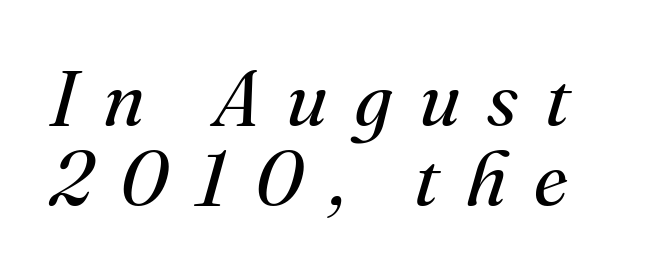
{"serif": "yes", "italic": "yes", "lean": "right", "slant_degrees": 16, "bold": "no", "weight": "regular", "width": "normal", "stroke_contrast": "medium", "x_height": "small", "monospaced": "no", "underline": "no", "line_spacing": "tight", "line_spacing_ratio": 1.04, "letter_spacing": "wide", "letter_spacing_em": 0.35, "glyph_px": 77}
